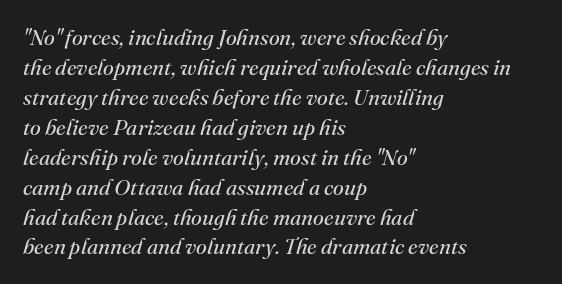
It's the slanting kind of type. Does the copy run flush right? No — it runs flush left. The face used here is rendered with its standard letterfit. The foot of each line stays bare and open. On a weight scale, this lands at 450 or below.
